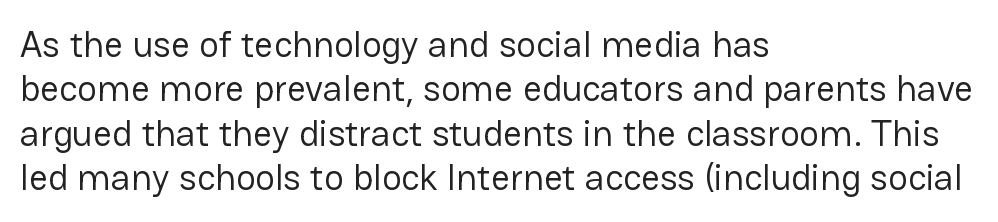
{"serif": "no", "italic": "no", "bold": "no", "weight": "regular", "width": "normal", "stroke_contrast": "low", "x_height": "medium", "monospaced": "no", "underline": "no", "align": "left", "line_spacing_ratio": 1.2, "letter_spacing": "normal", "letter_spacing_em": 0.0, "glyph_px": 37}
